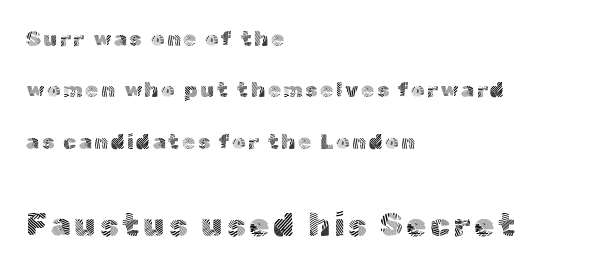
The letters stand straight up with perfectly vertical stems. The type family on display is of the sans-serif kind. Any mark beneath the type? The region is blank. Each line starts at the same left margin while the right side varies. These lines stand farther apart than default settings would place them. Reading top to bottom, the characters get bigger at the block break.
